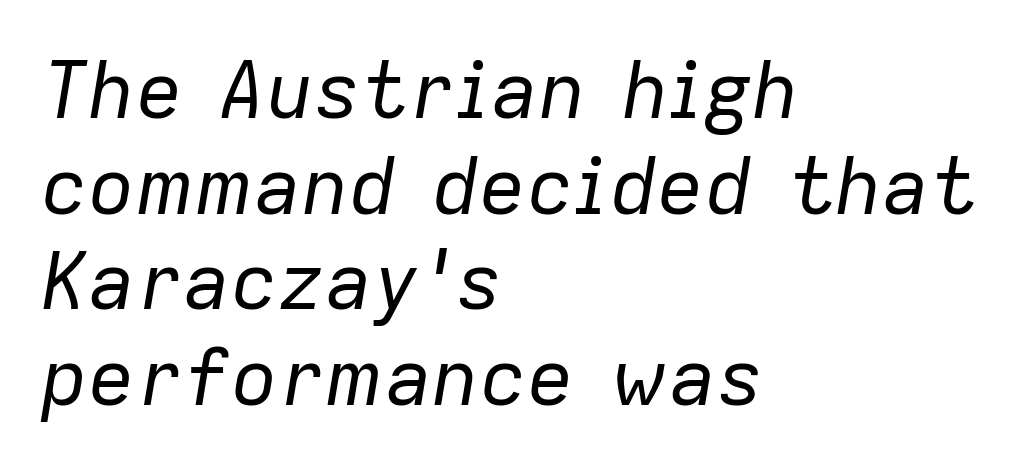
The image shows 79 px regular-weight type, italic (leaning right); set left-aligned, line spacing 1.21x, normal letter spacing, not underlined; low stroke contrast and a medium x-height.
